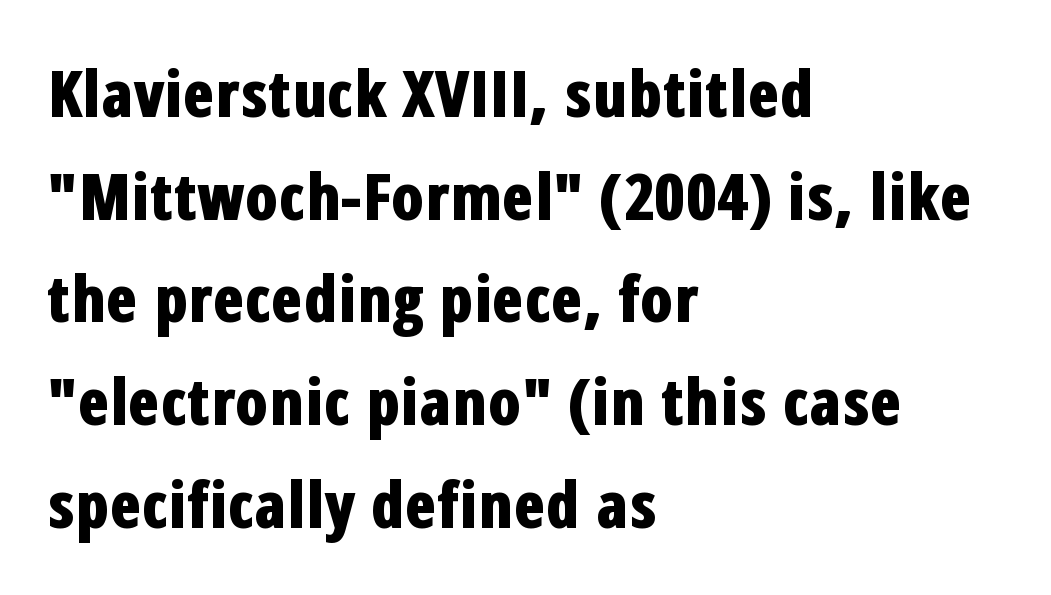
Q: Is the text bold? A: Yes.
Q: Is the text italic (slanted)? A: No, it is upright.
Q: Is the typeface a serif or a sans-serif typeface? A: Sans-serif.
Q: Is the text underlined? A: No.
Q: How is the paragraph aligned? A: Left-aligned.
Q: Is the spacing between letters normal or unusually wide? A: Normal.
Q: Is the spacing between lines tight, normal or loose? A: Normal.
Q: Width (condensed, normal, or wide)? A: Condensed.
Q: Stroke contrast? A: Low.
Q: x-height? A: Medium.
Q: Monospaced? A: No.
